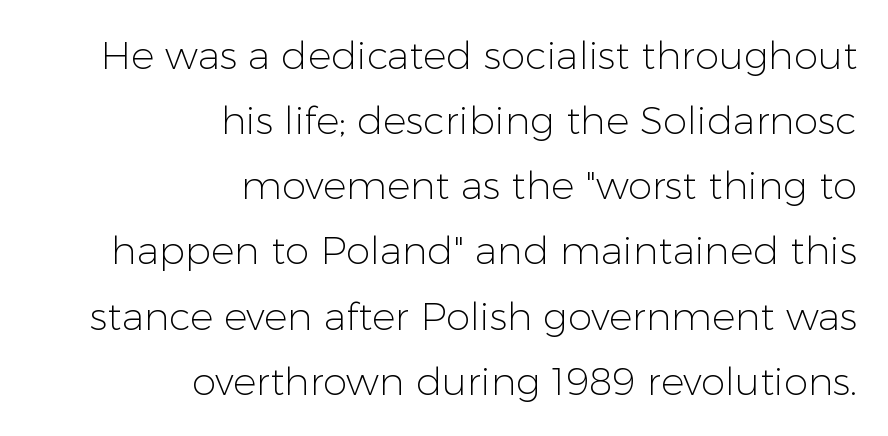
{"serif": "no", "italic": "no", "bold": "no", "weight": "light", "width": "normal", "stroke_contrast": "low", "x_height": "medium", "monospaced": "no", "underline": "no", "align": "right", "line_spacing": "normal", "line_spacing_ratio": 1.67, "letter_spacing": "normal", "letter_spacing_em": 0.0, "glyph_px": 39}
